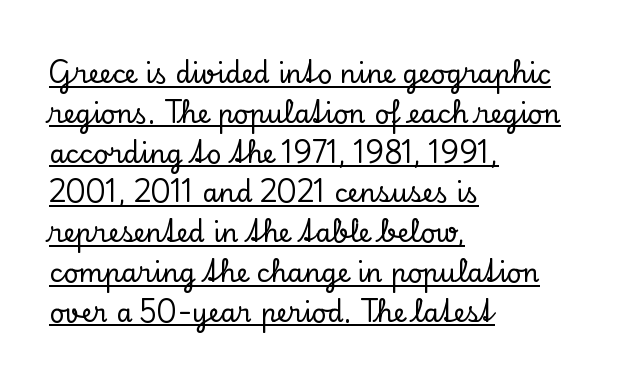
Q: Is the text italic (slanted)? A: No, it is upright.
Q: Is the text underlined? A: Yes.
Q: How is the paragraph aligned? A: Left-aligned.
Q: Is the spacing between letters normal or unusually wide? A: Normal.
Q: Is the spacing between lines tight, normal or loose? A: Normal.
